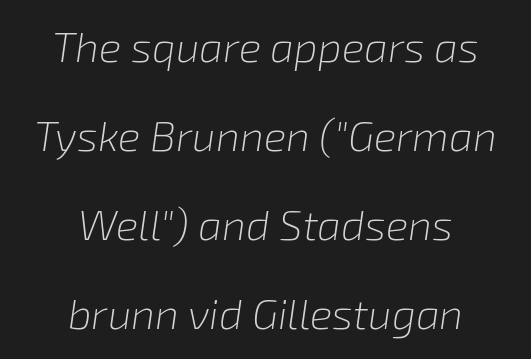
Q: Is the text bold? A: No.
Q: Is the text italic (slanted)? A: Yes, it leans right by about 8 degrees.
Q: Is the text underlined? A: No.
Q: How is the paragraph aligned? A: Centered.
Q: Is the spacing between letters normal or unusually wide? A: Normal.
Q: Is the spacing between lines tight, normal or loose? A: Loose.
Q: Width (condensed, normal, or wide)? A: Normal.
Q: Stroke contrast? A: Low.
Q: x-height? A: Medium.
Q: Monospaced? A: No.
